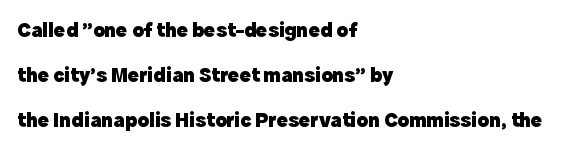
The image shows 21 px bold type, upright; set left-aligned, loose line spacing (2.14x), normal letter spacing, not underlined.
